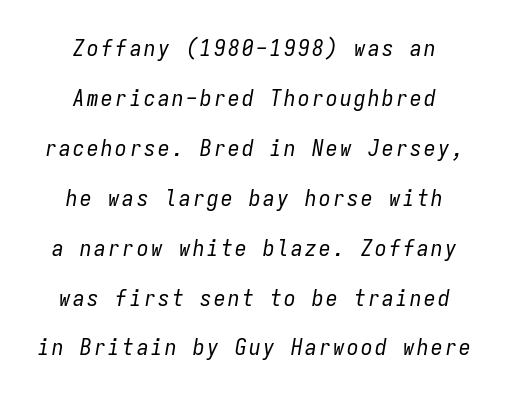
Q: Is the text bold? A: No.
Q: Is the text italic (slanted)? A: Yes, it leans right by about 9 degrees.
Q: Is the text underlined? A: No.
Q: How is the paragraph aligned? A: Centered.
Q: Is the spacing between lines tight, normal or loose? A: Loose.
